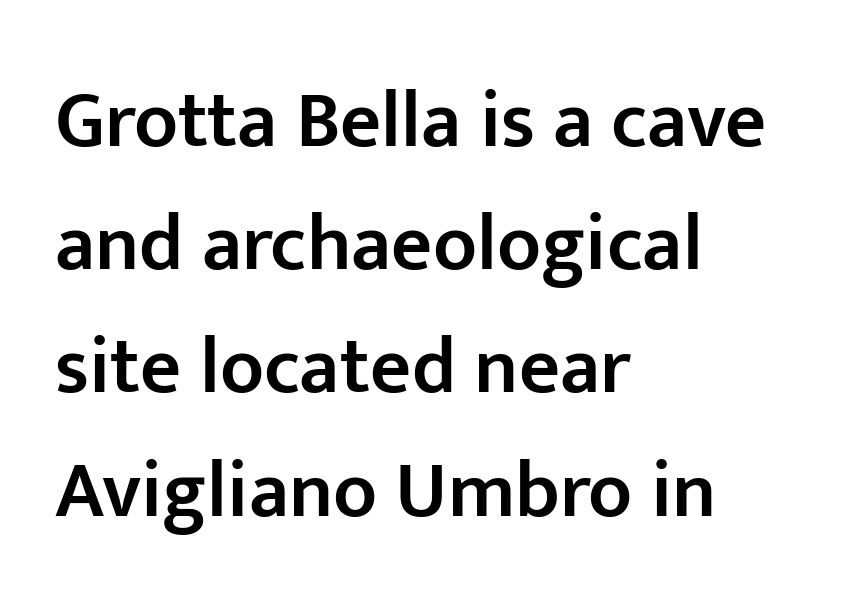
{"serif": "no", "italic": "no", "bold": "semi", "weight": "semibold", "width": "normal", "stroke_contrast": "low", "x_height": "medium", "monospaced": "no", "underline": "no", "align": "left", "line_spacing": "normal", "line_spacing_ratio": 1.54, "letter_spacing": "normal", "letter_spacing_em": 0.0, "glyph_px": 80}
